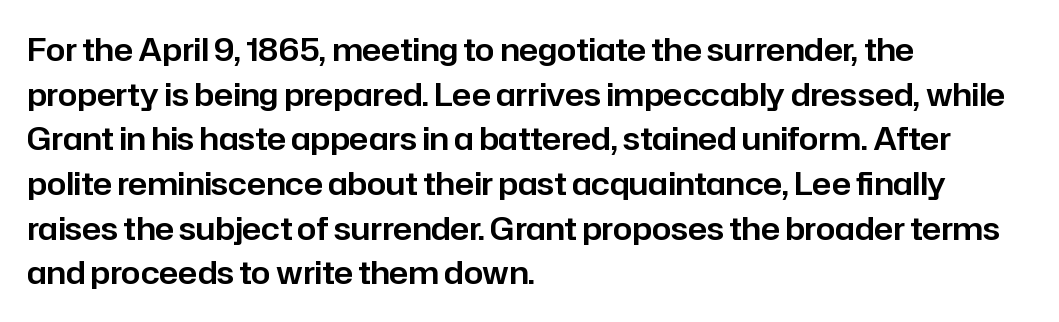
The image shows 31 px sans-serif type, upright; set left-aligned, normal line spacing (1.44x), normal letter spacing, not underlined; low stroke contrast and a medium x-height.
